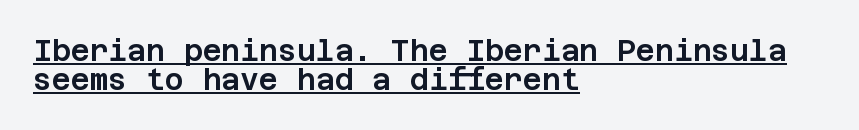
The image shows 29 px sans-serif type, upright; set left-aligned, tight line spacing (1.0x), normal letter spacing, underlined; low stroke contrast and a large x-height.
